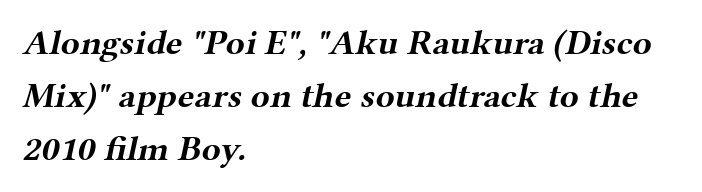
The image shows 35 px bold, wide serif type; set left-aligned, normal line spacing (1.52x), normal letter spacing, not underlined; medium stroke contrast and a medium x-height.
